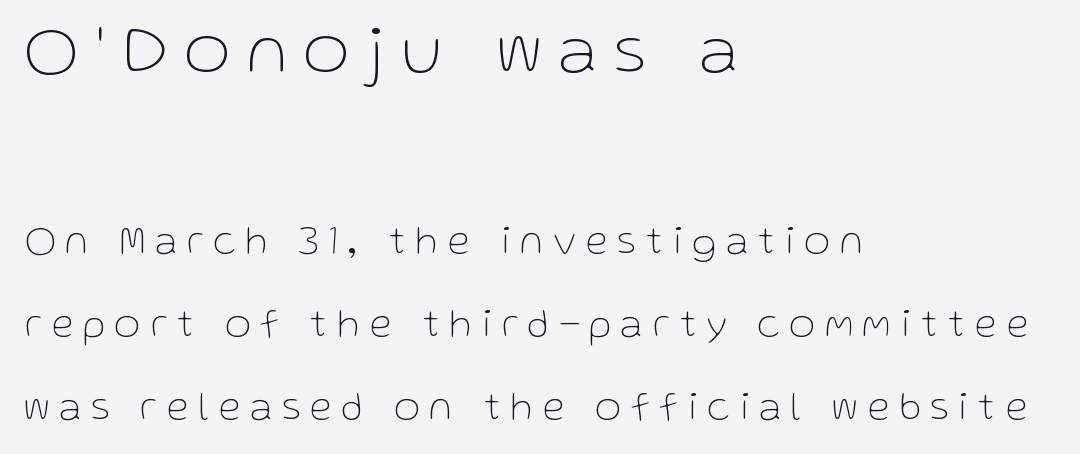
{"serif": "no", "italic": "no", "bold": "no", "weight": "thin", "width": "normal", "stroke_contrast": "low", "x_height": "medium", "monospaced": "no", "underline": "no", "align": "left", "line_spacing": "loose", "line_spacing_ratio": 2.08, "letter_spacing": "wide", "letter_spacing_em": 0.26, "larger_block": "first", "size_ratio": 1.75, "glyph_px": 70}
